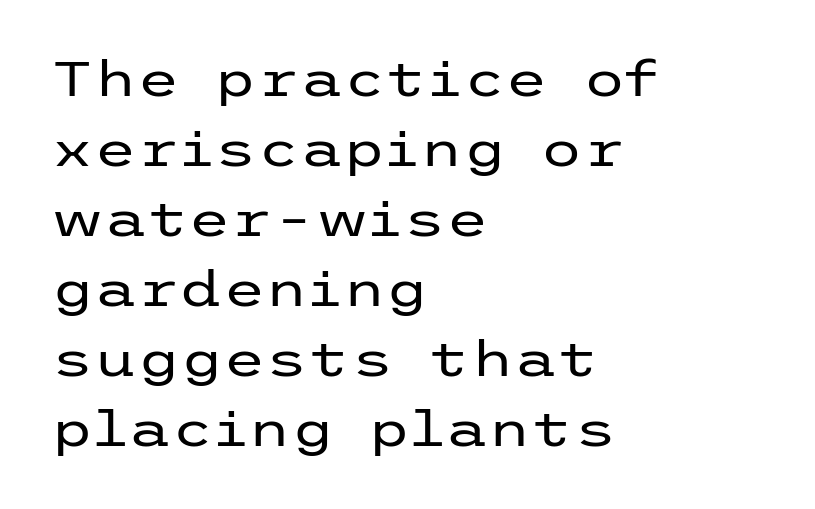
The letters carry no serifs — their stems end cleanly without finishing strokes. The string is rendered with underlining switched off. Stroke thickness stays within the range of a standard reading face or lighter. The letters stand upright; this is a roman face.
